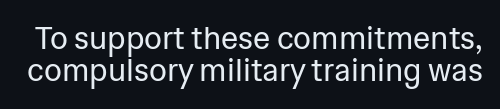
Q: Is the text bold? A: No.
Q: Is the text italic (slanted)? A: No, it is upright.
Q: Is the typeface a serif or a sans-serif typeface? A: Sans-serif.
Q: Is the text underlined? A: No.
Q: Is the spacing between letters normal or unusually wide? A: Normal.
Q: Is the spacing between lines tight, normal or loose? A: Tight.
Q: Width (condensed, normal, or wide)? A: Normal.
Q: Stroke contrast? A: Low.
Q: x-height? A: Medium.
Q: Monospaced? A: No.
